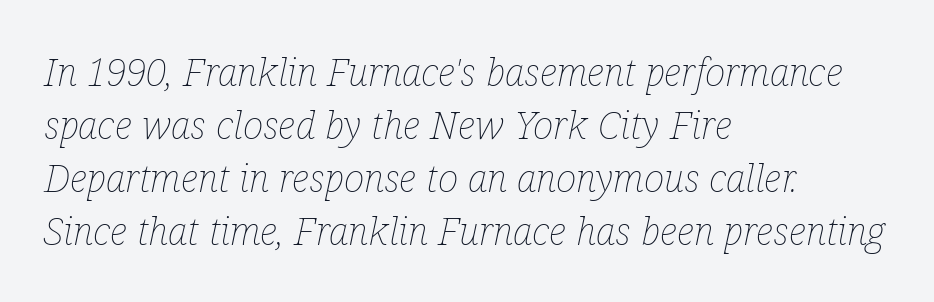
Q: Is the text bold? A: No.
Q: Is the text italic (slanted)? A: Yes, it leans right by about 12 degrees.
Q: Is the text underlined? A: No.
Q: How is the paragraph aligned? A: Left-aligned.
Q: Is the spacing between letters normal or unusually wide? A: Normal.
Q: Is the spacing between lines tight, normal or loose? A: Normal.
Q: Width (condensed, normal, or wide)? A: Condensed.
Q: Stroke contrast? A: Low.
Q: x-height? A: Medium.
Q: Monospaced? A: No.
